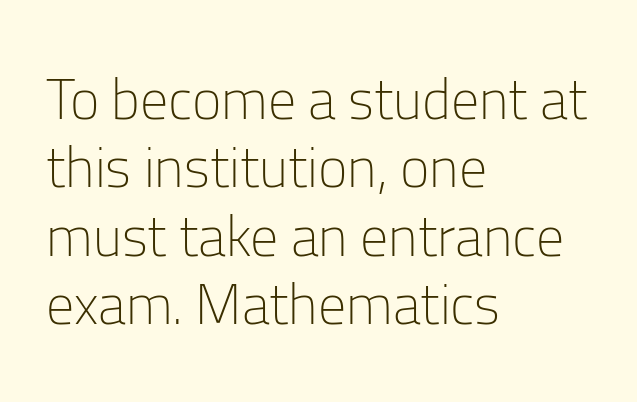
No italicization has been applied; the sample stays upright. These glyphs show unthickened strokes, regular width or finer. Caption: multi-line text, flush left, ragged right. Students, note that the glyphs here touch the page at normal intervals.
